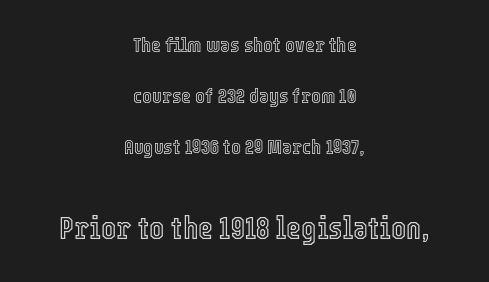
Q: Is the text italic (slanted)? A: No, it is upright.
Q: Is the text underlined? A: No.
Q: How is the paragraph aligned? A: Centered.
Q: Is the spacing between letters normal or unusually wide? A: Normal.
Q: Is the spacing between lines tight, normal or loose? A: Loose.
Q: Which block of text is set in a larger size, the first (top) or the second (bottom)? A: The second (bottom) one.
Q: Width (condensed, normal, or wide)? A: Condensed.
Q: x-height? A: Medium.
Q: Monospaced? A: No.
